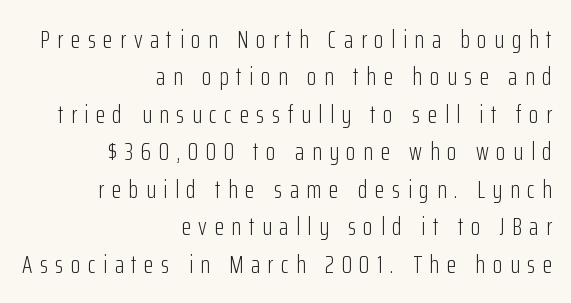
Q: Is the text bold? A: No.
Q: Is the text italic (slanted)? A: No, it is upright.
Q: Is the text underlined? A: No.
Q: How is the paragraph aligned? A: Right-aligned.
Q: Is the spacing between letters normal or unusually wide? A: Unusually wide.
Q: Is the spacing between lines tight, normal or loose? A: Normal.
